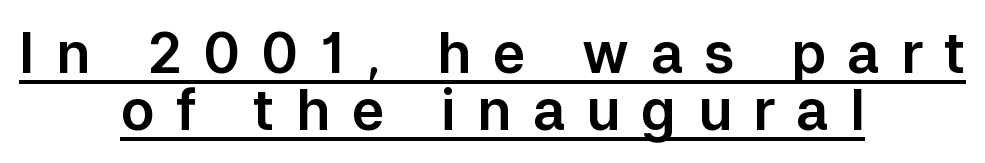
Does extra space separate the letters? Yes, quite a lot of it. The passage shown is typed in a proportional face where columns would drift. Closely set lines give the paragraph a compact silhouette. Leftover space on each line is divided equally before and after the words.
